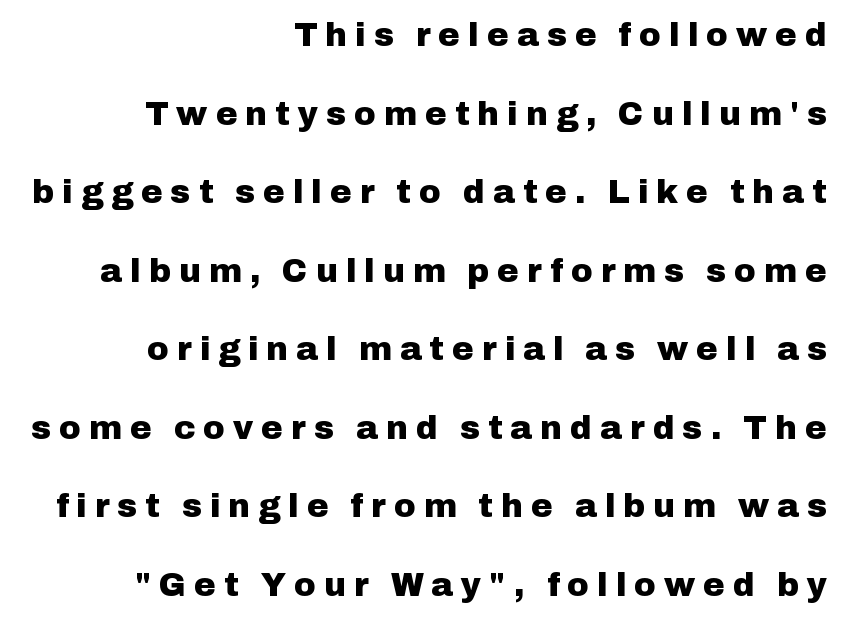
Nobody drew a line under any word here. If you measured baseline to baseline, you'd find a long distance. Do the characters align in a grid? No, the font is proportional. The paragraph has a hard right edge and a soft left edge. Letterform terminals end flat and unadorned throughout the passage.
